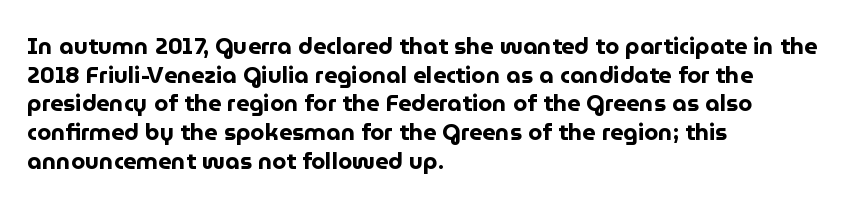
Q: Is the text bold? A: Yes.
Q: Is the text italic (slanted)? A: No, it is upright.
Q: Is the text underlined? A: No.
Q: How is the paragraph aligned? A: Left-aligned.
Q: Is the spacing between letters normal or unusually wide? A: Normal.
Q: Is the spacing between lines tight, normal or loose? A: Normal.
